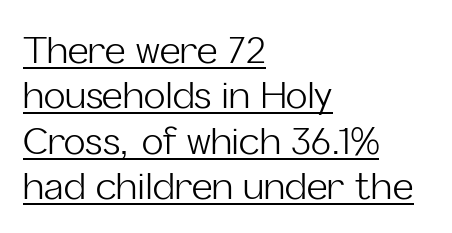
{"serif": "no", "italic": "no", "bold": "no", "weight": "light", "width": "normal", "stroke_contrast": "low", "x_height": "medium", "monospaced": "no", "underline": "yes", "align": "left", "line_spacing": "normal", "line_spacing_ratio": 1.26, "letter_spacing": "normal", "letter_spacing_em": 0.0, "glyph_px": 36}
